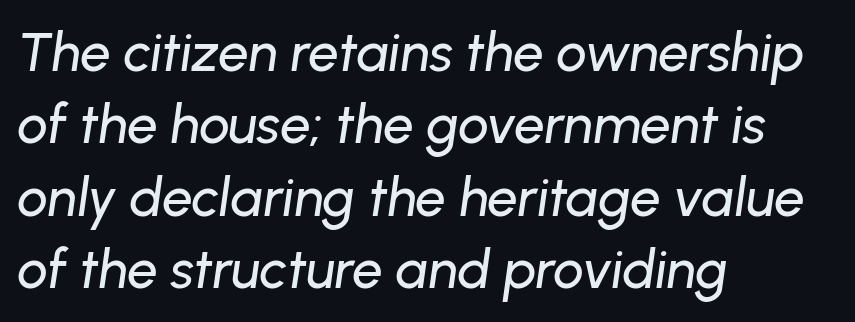
{"italic": "yes", "lean": "right", "slant_degrees": 8, "width": "normal", "stroke_contrast": "low", "x_height": "medium", "monospaced": "no", "underline": "no", "align": "left", "line_spacing": "normal", "line_spacing_ratio": 1.34, "letter_spacing": "normal", "letter_spacing_em": 0.0, "glyph_px": 54}
